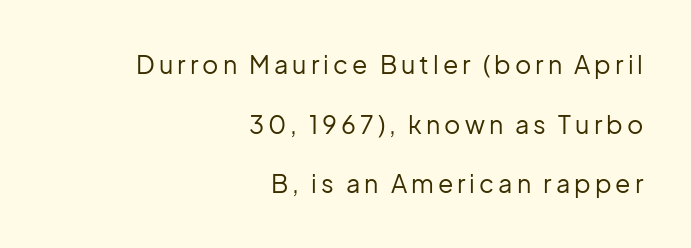
{"italic": "no", "bold": "no", "underline": "no", "align": "right", "line_spacing": "loose", "line_spacing_ratio": 2.39, "glyph_px": 25}
